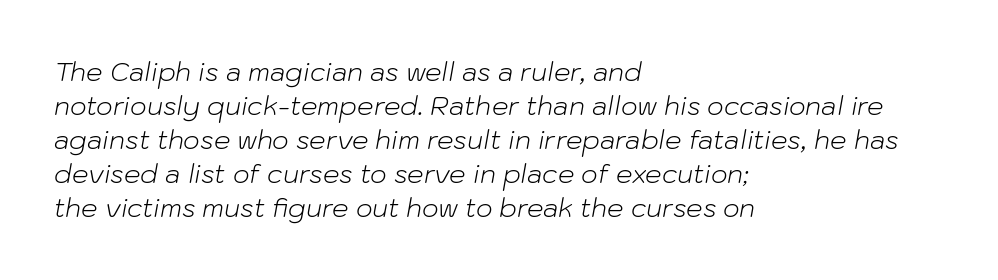
{"italic": "yes", "lean": "right", "slant_degrees": 10, "bold": "no", "underline": "no", "align": "left", "line_spacing": "normal", "line_spacing_ratio": 1.31, "letter_spacing": "normal", "letter_spacing_em": 0.0, "glyph_px": 26}
